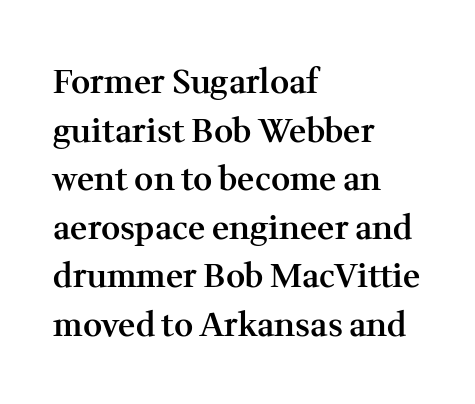
The image shows 33 px semibold serif type, upright; set left-aligned, normal line spacing (1.47x), normal letter spacing, not underlined; medium stroke contrast and a medium x-height.
